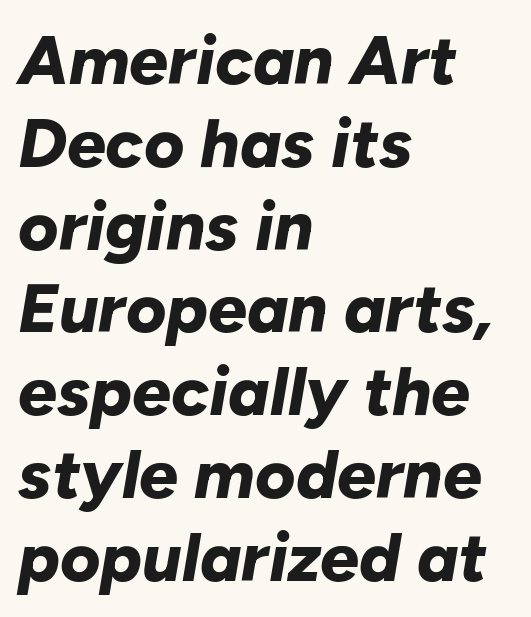
Q: Is the text bold? A: Yes.
Q: Is the text italic (slanted)? A: Yes, it leans right by about 10 degrees.
Q: Is the text underlined? A: No.
Q: How is the paragraph aligned? A: Left-aligned.
Q: Is the spacing between letters normal or unusually wide? A: Normal.
Q: Width (condensed, normal, or wide)? A: Normal.
Q: Stroke contrast? A: Low.
Q: x-height? A: Medium.
Q: Monospaced? A: No.
